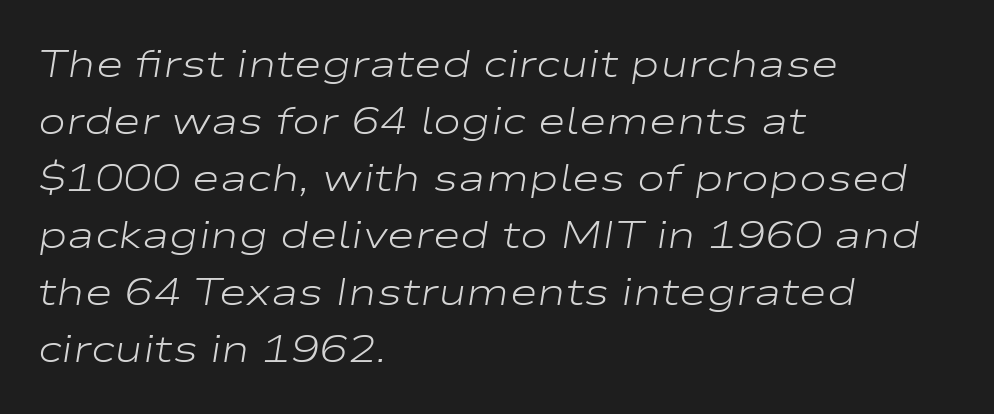
{"italic": "yes", "lean": "right", "slant_degrees": 9, "bold": "no", "weight": "light", "width": "wide", "stroke_contrast": "low", "x_height": "medium", "monospaced": "no", "underline": "no", "align": "left", "line_spacing": "normal", "line_spacing_ratio": 1.5, "letter_spacing": "normal", "letter_spacing_em": 0.0, "glyph_px": 38}
